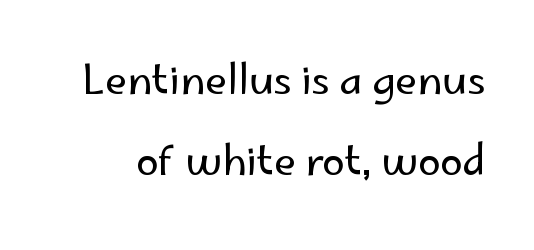
The image shows 41 px regular-weight sans-serif type, upright; set loose line spacing (1.97x), normal letter spacing, not underlined; low stroke contrast and a small x-height.
